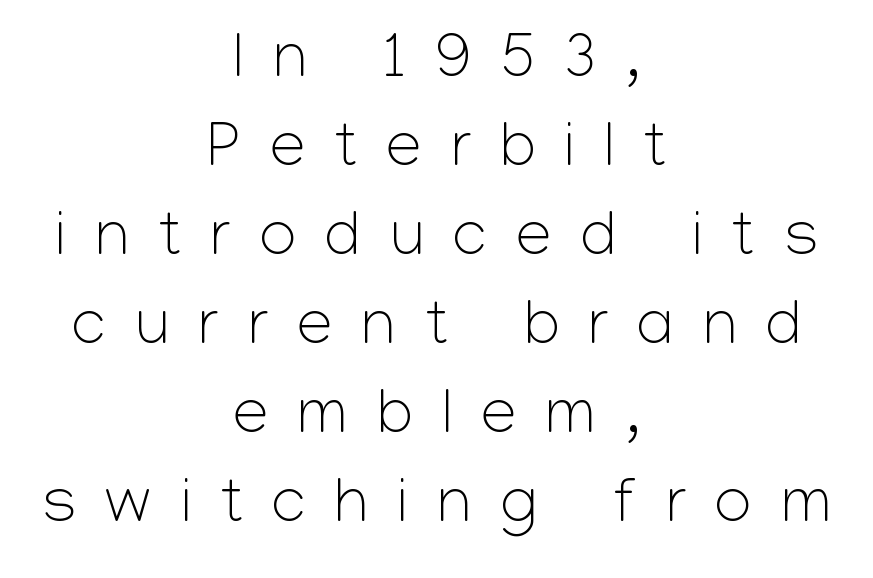
Compared with typical paragraphs, the rows here are spaced about the same. Upright lettering throughout. Each letter's strokes conclude bluntly, with no projecting serifs. The strokes carry an ordinary text weight at most.
